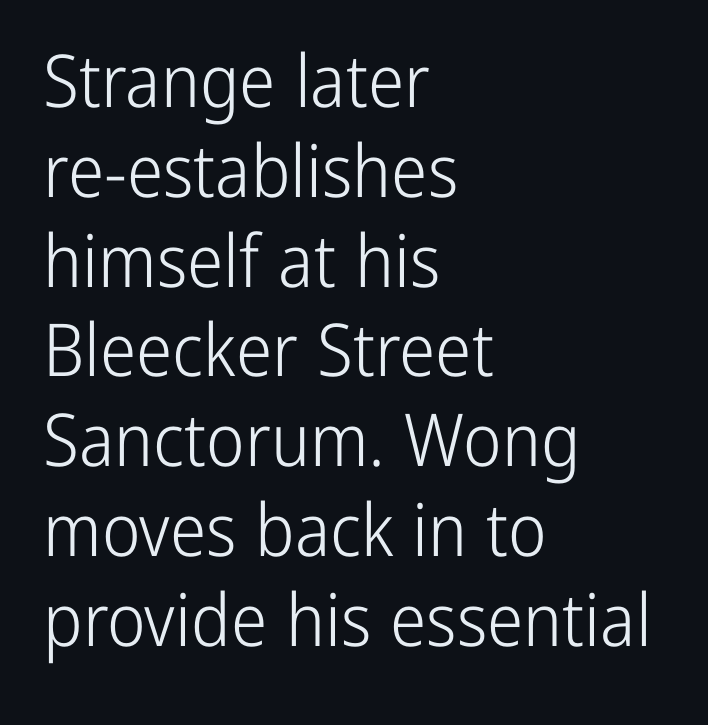
Spacing verdict: proportional, widths tailored to each character. No letter is thick-stroked: the sample isn't bold. Default kerning and tracking; the words read as compact shapes. Nope, no serifs anywhere on these letters. Does the lettering tilt? It doesn't — this is upright.
